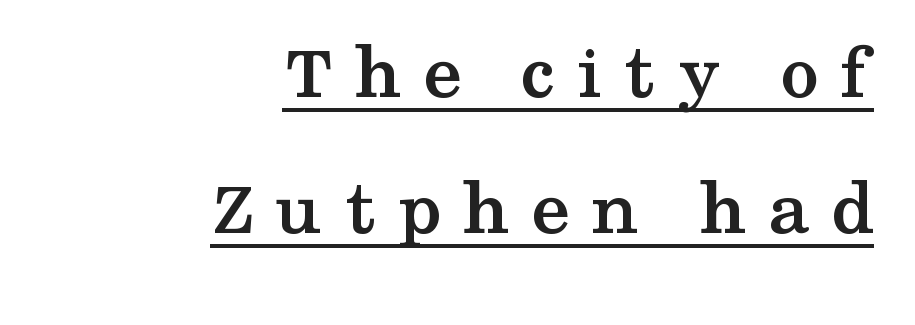
The image shows 78 px semibold, wide serif type, upright; set right-aligned, line spacing 1.74x, unusually wide letter spacing (+0.27 em), underlined; medium stroke contrast and a medium x-height.
